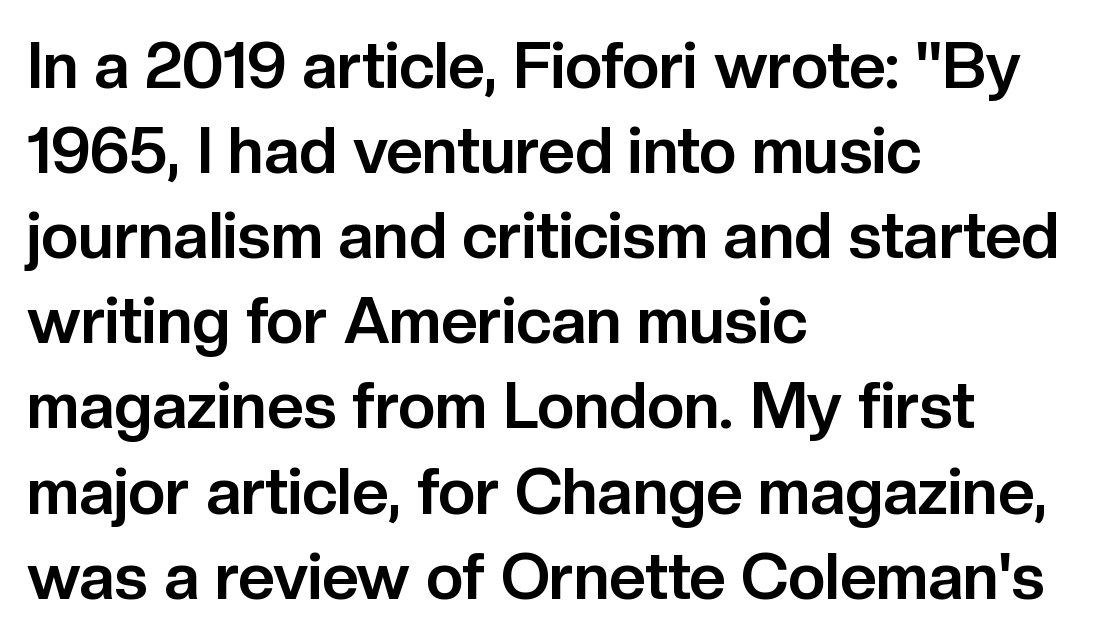
The image shows 64 px bold sans-serif type, upright; set left-aligned, normal line spacing (1.33x), normal letter spacing, not underlined; low stroke contrast and a medium x-height.
